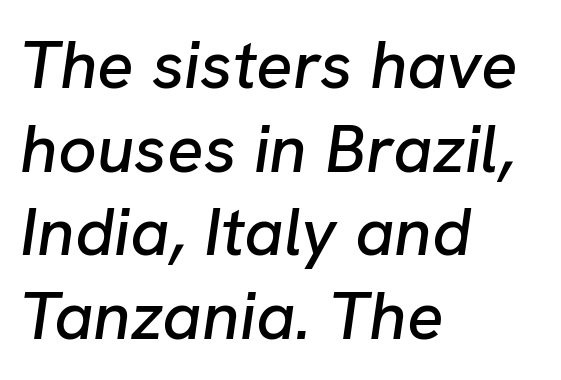
The image shows 68 px text type, italic (leaning right); set left-aligned, line spacing 1.23x, normal letter spacing, not underlined; low stroke contrast and a medium x-height.
